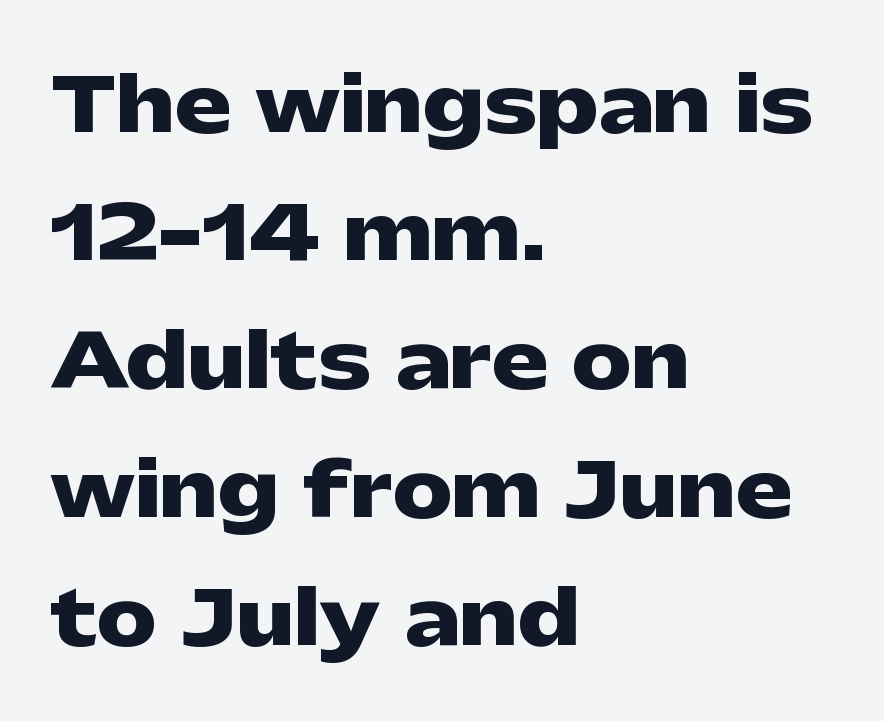
The image shows 75 px heavy, wide sans-serif type, upright; set left-aligned, line spacing 1.71x, normal letter spacing, not underlined; low stroke contrast and a medium x-height.
